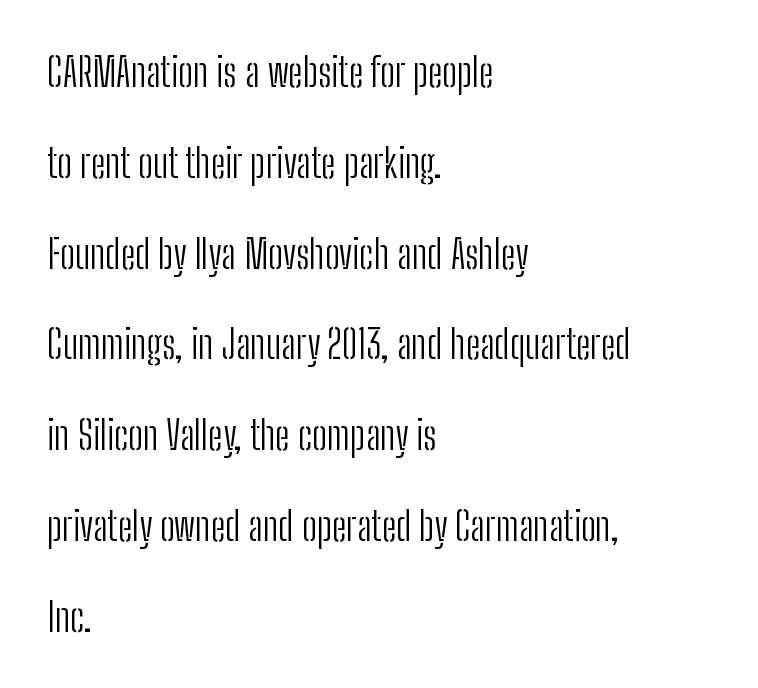
The image shows 40 px light, condensed sans-serif type, upright; set left-aligned, loose line spacing (2.27x), normal letter spacing, not underlined; low stroke contrast and a medium x-height.
